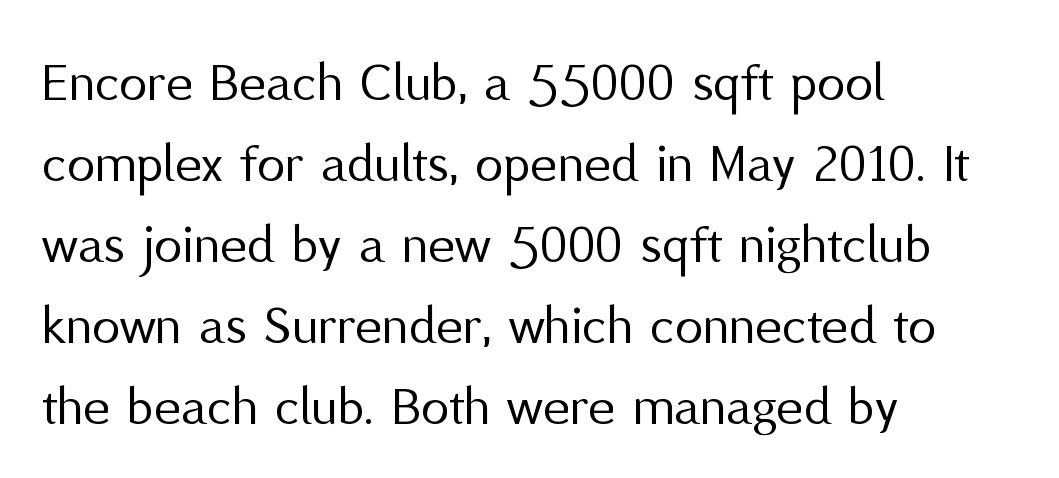
Q: Is the text bold? A: No.
Q: Is the text italic (slanted)? A: No, it is upright.
Q: Is the typeface a serif or a sans-serif typeface? A: Sans-serif.
Q: Is the text underlined? A: No.
Q: How is the paragraph aligned? A: Left-aligned.
Q: Is the spacing between letters normal or unusually wide? A: Normal.
Q: Is the spacing between lines tight, normal or loose? A: Normal.
Q: Width (condensed, normal, or wide)? A: Normal.
Q: Stroke contrast? A: Medium.
Q: x-height? A: Medium.
Q: Monospaced? A: No.
